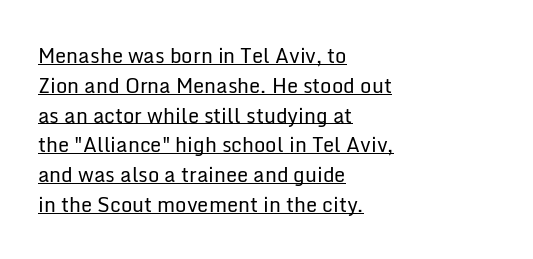
The image shows 20 px text type, upright; set left-aligned, normal line spacing (1.49x), normal letter spacing, underlined.
